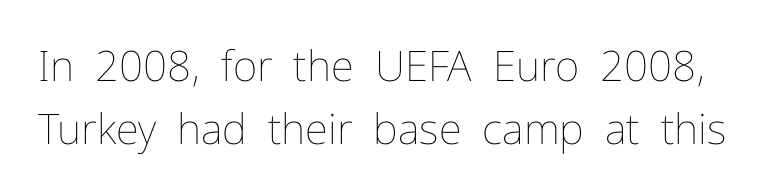
The image shows 42 px thin type, upright; set normal line spacing (1.49x), normal letter spacing, not underlined; low stroke contrast and a medium x-height.
